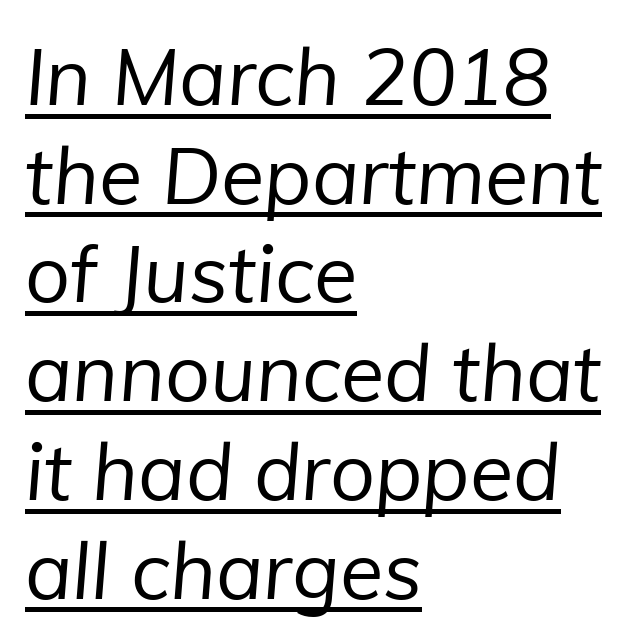
Is the block centered? No — it sits flush against the left margin. Think standard paragraph weight, or any step lighter than that. Line spacing here is normal. The letters sit at their default tracking, neither squeezed nor spread. Underline: present. Spacing verdict: proportional, widths tailored to each character.
